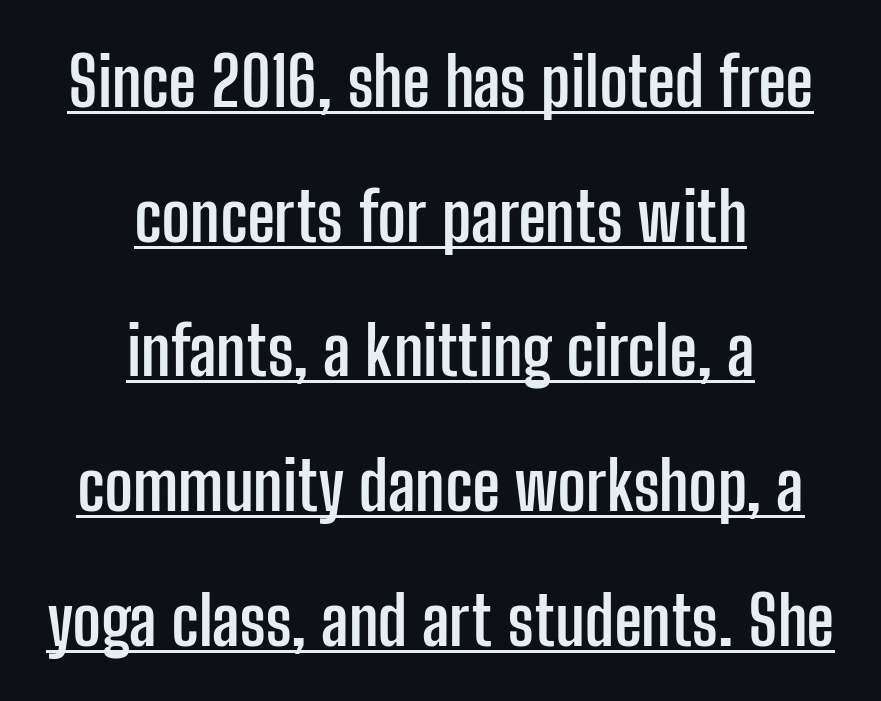
Q: Is the text bold? A: Yes.
Q: Is the text italic (slanted)? A: No, it is upright.
Q: Is the typeface a serif or a sans-serif typeface? A: Sans-serif.
Q: Is the text underlined? A: Yes.
Q: How is the paragraph aligned? A: Centered.
Q: Is the spacing between letters normal or unusually wide? A: Normal.
Q: Is the spacing between lines tight, normal or loose? A: Loose.
Q: Width (condensed, normal, or wide)? A: Condensed.
Q: Stroke contrast? A: Low.
Q: x-height? A: Medium.
Q: Monospaced? A: No.
